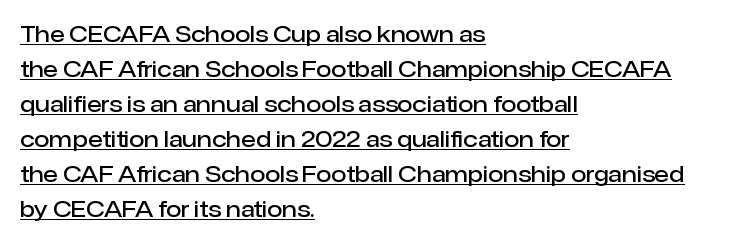
The words here are underlined. One-word summary of the alignment: left. Successive baselines arrive at the customary interval. I'd describe the lettering as semibold — firm but not a full bold.
